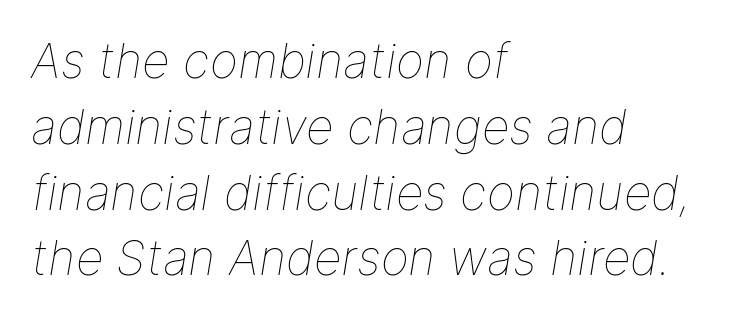
What's the leading like? Ordinary, nothing unusual. The font's italic variant was chosen for this text. The lines in this sample share a left origin and differ only in where they stop. On a weight scale, this lands at 450 or below.
